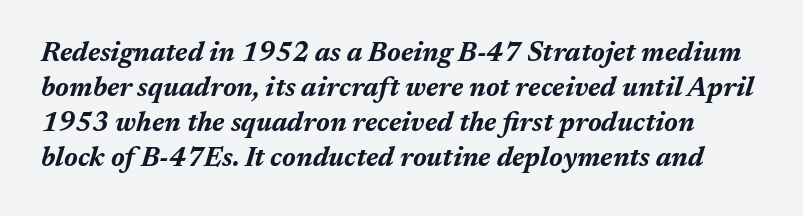
The image shows 27 px bold type, italic (leaning right); set normal line spacing (1.3x), normal letter spacing, not underlined.
